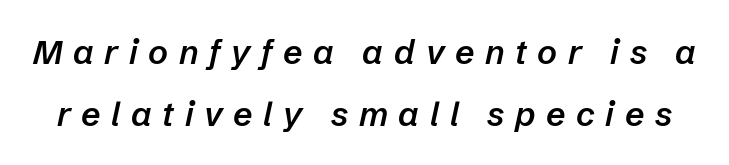
{"italic": "yes", "lean": "right", "slant_degrees": 12, "bold": "semi", "weight": "semibold", "width": "normal", "stroke_contrast": "low", "x_height": "medium", "monospaced": "no", "underline": "no", "line_spacing_ratio": 1.81, "letter_spacing": "wide", "letter_spacing_em": 0.31, "glyph_px": 34}
